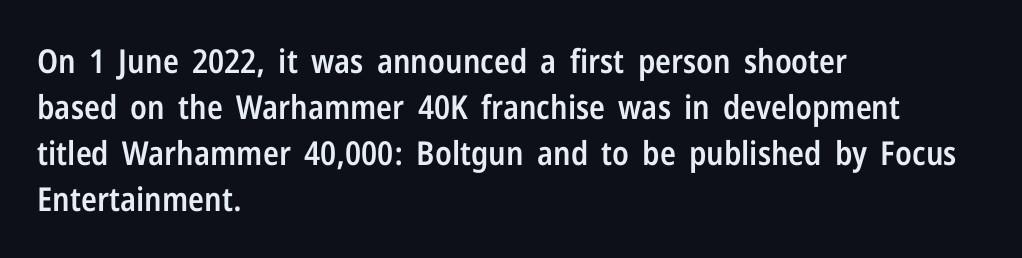
{"serif": "no", "italic": "no", "bold": "semi", "weight": "semibold", "width": "condensed", "stroke_contrast": "low", "x_height": "medium", "monospaced": "no", "underline": "no", "align": "left", "line_spacing": "normal", "line_spacing_ratio": 1.39, "letter_spacing": "normal", "letter_spacing_em": 0.0, "glyph_px": 33}
